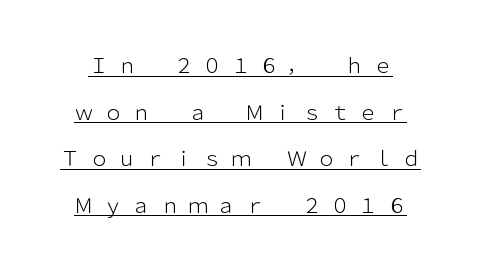
Q: Is the text bold? A: No.
Q: Is the text italic (slanted)? A: No, it is upright.
Q: Is the text underlined? A: Yes.
Q: Is the spacing between letters normal or unusually wide? A: Unusually wide.
Q: Is the spacing between lines tight, normal or loose? A: Loose.
